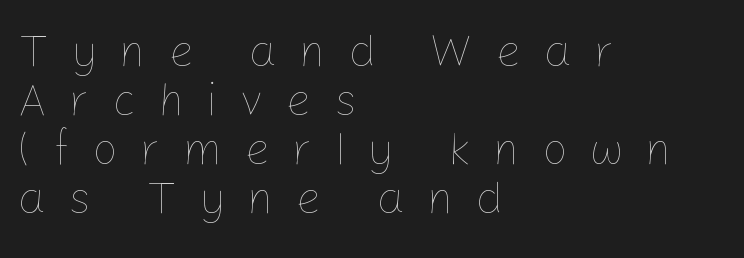
{"italic": "no", "bold": "no", "weight": "thin", "width": "normal", "stroke_contrast": "low", "x_height": "medium", "monospaced": "no", "underline": "no", "align": "left", "line_spacing": "tight", "line_spacing_ratio": 1.09, "letter_spacing": "wide", "letter_spacing_em": 0.49, "glyph_px": 45}
